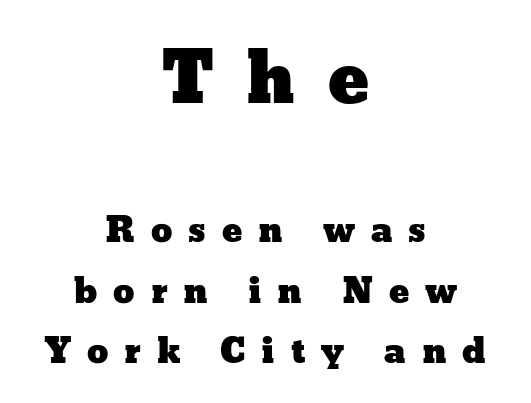
{"italic": "no", "width": "wide", "stroke_contrast": "low", "x_height": "medium", "monospaced": "no", "underline": "no", "align": "center", "line_spacing_ratio": 1.79, "letter_spacing": "wide", "letter_spacing_em": 0.47, "larger_block": "first", "size_ratio": 2.03, "glyph_px": 69}
